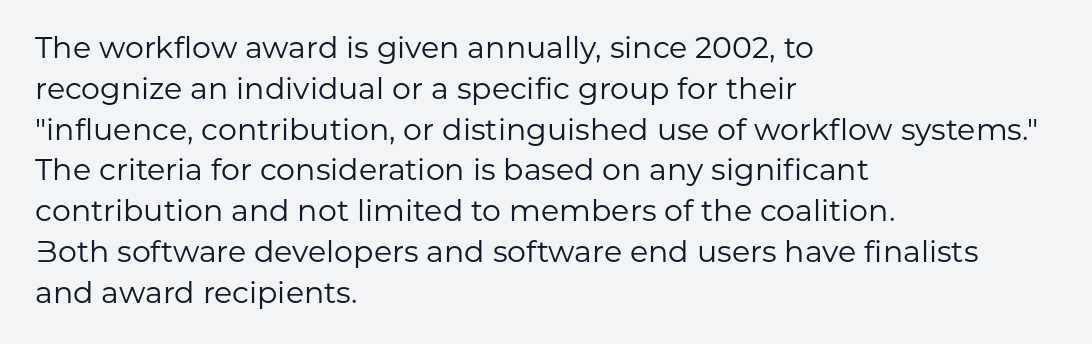
Q: Is the text bold? A: No.
Q: Is the text italic (slanted)? A: No, it is upright.
Q: Is the typeface a serif or a sans-serif typeface? A: Sans-serif.
Q: Is the text underlined? A: No.
Q: How is the paragraph aligned? A: Left-aligned.
Q: Is the spacing between letters normal or unusually wide? A: Normal.
Q: Is the spacing between lines tight, normal or loose? A: Normal.
Q: Width (condensed, normal, or wide)? A: Normal.
Q: Stroke contrast? A: Low.
Q: x-height? A: Medium.
Q: Monospaced? A: No.
